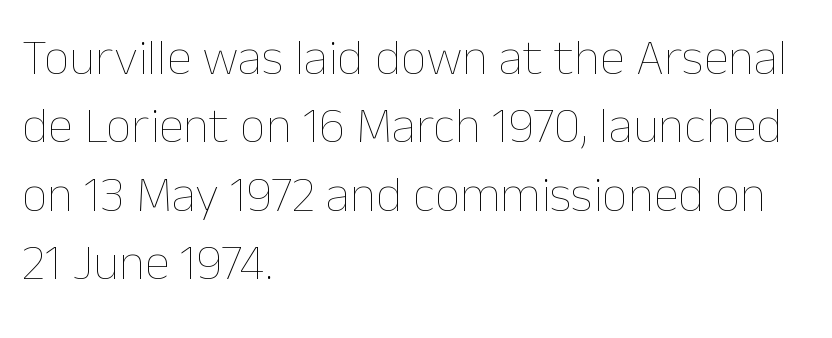
Q: Is the text bold? A: No.
Q: Is the text italic (slanted)? A: No, it is upright.
Q: Is the text underlined? A: No.
Q: How is the paragraph aligned? A: Left-aligned.
Q: Is the spacing between letters normal or unusually wide? A: Normal.
Q: Is the spacing between lines tight, normal or loose? A: Normal.
Q: Width (condensed, normal, or wide)? A: Normal.
Q: Stroke contrast? A: Low.
Q: x-height? A: Medium.
Q: Monospaced? A: No.
